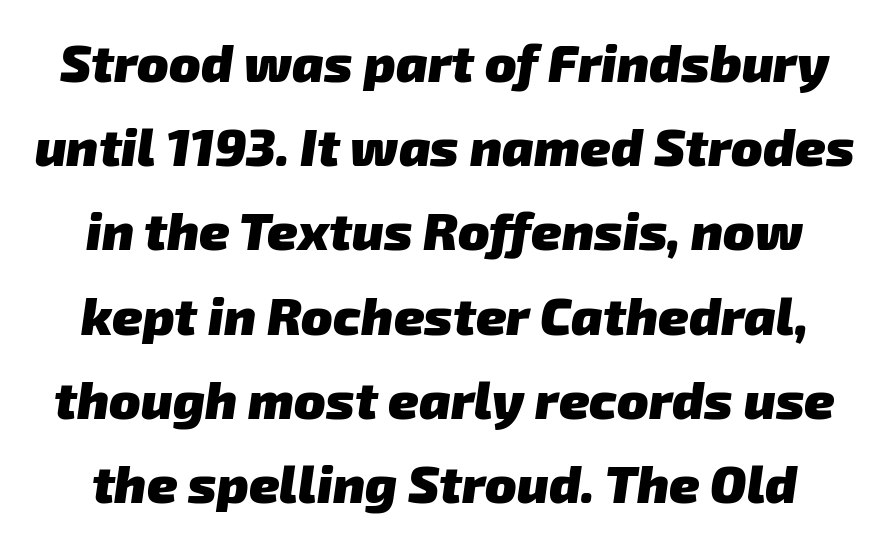
Q: Is the text bold? A: Yes.
Q: Is the typeface a serif or a sans-serif typeface? A: Sans-serif.
Q: Is the text underlined? A: No.
Q: Is the spacing between letters normal or unusually wide? A: Normal.
Q: Is the spacing between lines tight, normal or loose? A: Normal.
Q: Width (condensed, normal, or wide)? A: Normal.
Q: Stroke contrast? A: Low.
Q: x-height? A: Medium.
Q: Monospaced? A: No.
